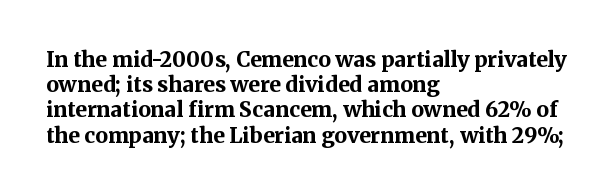
Q: Is the text bold? A: Yes.
Q: Is the text italic (slanted)? A: No, it is upright.
Q: Is the text underlined? A: No.
Q: How is the paragraph aligned? A: Left-aligned.
Q: Is the spacing between letters normal or unusually wide? A: Normal.
